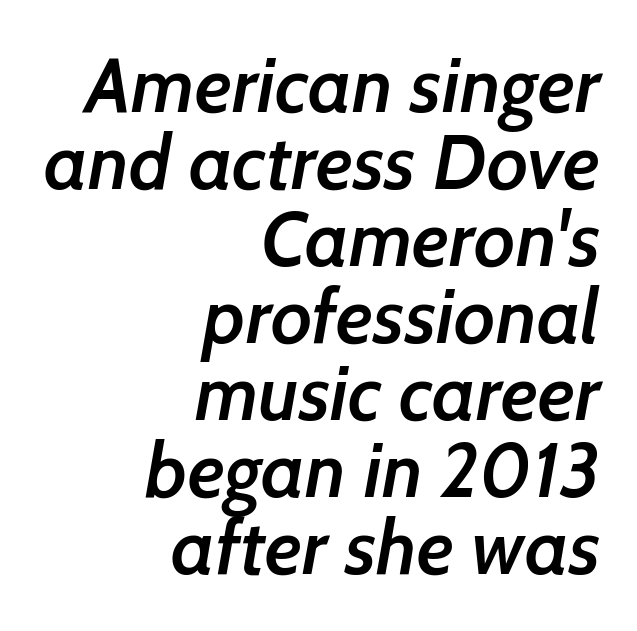
Q: Is the text bold? A: Semi-bold.
Q: Is the typeface a serif or a sans-serif typeface? A: Sans-serif.
Q: Is the text underlined? A: No.
Q: How is the paragraph aligned? A: Right-aligned.
Q: Is the spacing between letters normal or unusually wide? A: Normal.
Q: Is the spacing between lines tight, normal or loose? A: Tight.
Q: Width (condensed, normal, or wide)? A: Normal.
Q: Stroke contrast? A: Low.
Q: x-height? A: Medium.
Q: Monospaced? A: No.
